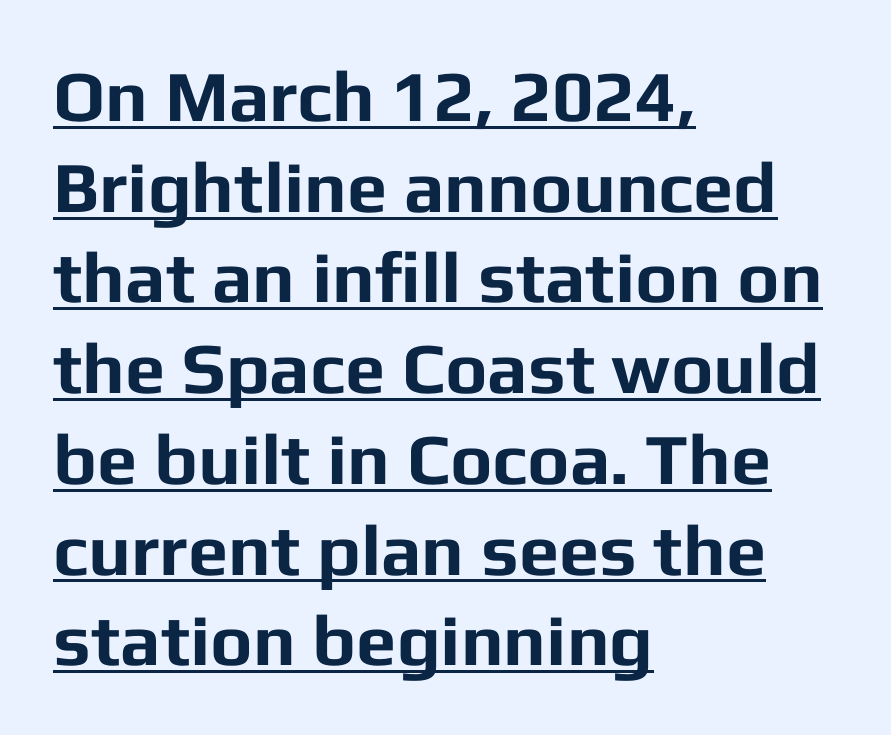
The image shows 72 px bold sans-serif type, upright; set left-aligned, normal line spacing (1.26x), normal letter spacing, underlined; low stroke contrast and a medium x-height.
